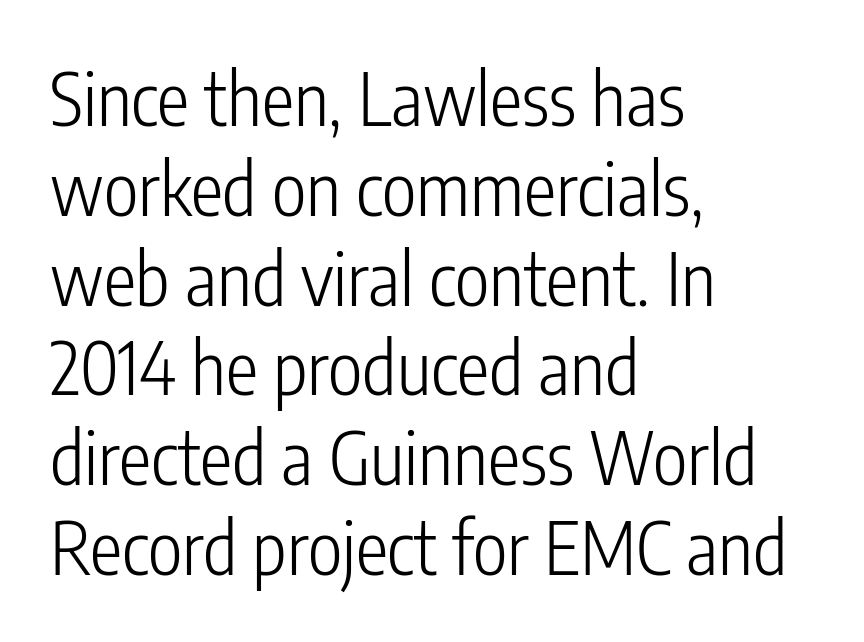
{"serif": "no", "italic": "no", "bold": "no", "weight": "light", "width": "condensed", "stroke_contrast": "low", "x_height": "medium", "monospaced": "no", "underline": "no", "align": "left", "line_spacing_ratio": 1.23, "letter_spacing": "normal", "letter_spacing_em": 0.0, "glyph_px": 73}
